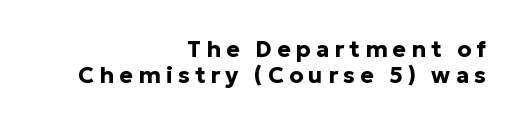
{"italic": "no", "bold": "yes", "underline": "no", "align": "right", "line_spacing": "tight", "line_spacing_ratio": 1.15, "letter_spacing": "wide", "letter_spacing_em": 0.22, "glyph_px": 23}
